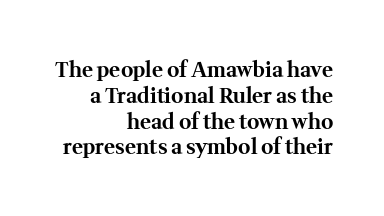
The image shows 21 px bold type, upright; set right-aligned, line spacing 1.23x, normal letter spacing, not underlined.
